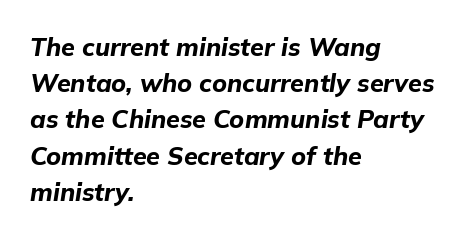
Q: Is the text bold? A: Yes.
Q: Is the text italic (slanted)? A: Yes, it leans right by about 9 degrees.
Q: Is the text underlined? A: No.
Q: How is the paragraph aligned? A: Left-aligned.
Q: Is the spacing between letters normal or unusually wide? A: Normal.
Q: Is the spacing between lines tight, normal or loose? A: Normal.
